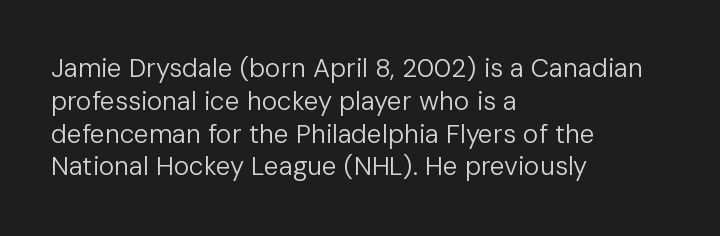
Check the space under the baseline: it is left empty. Posture: upright roman. Is the type heavy? It reads as light-to-regular instead. One-word summary of the alignment: left. The line-height multiplier appears to be the usual default.
